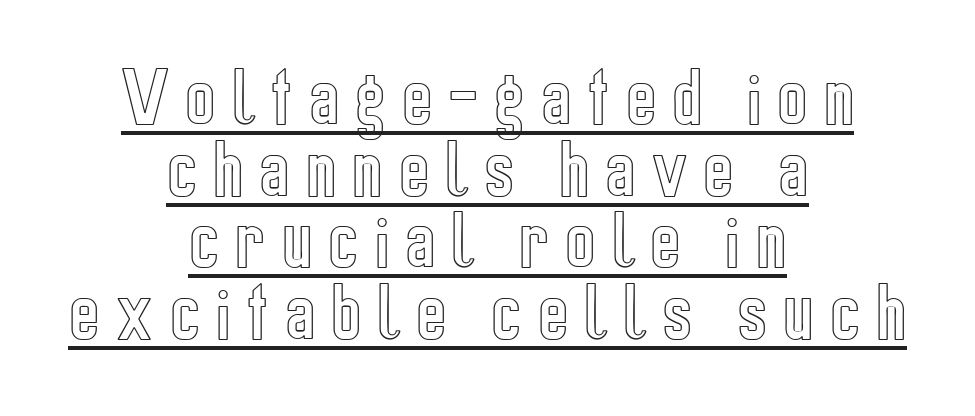
Do the letters lean? They stand straight. The passage shown is typed in a proportional face where columns would drift. Glance below the letters and you will spot a drawn line. Where is the straight margin? There isn't one; the lines are centered. Leading is clearly below the norm, producing a dense column. The letters are spread apart with noticeably loose tracking.
